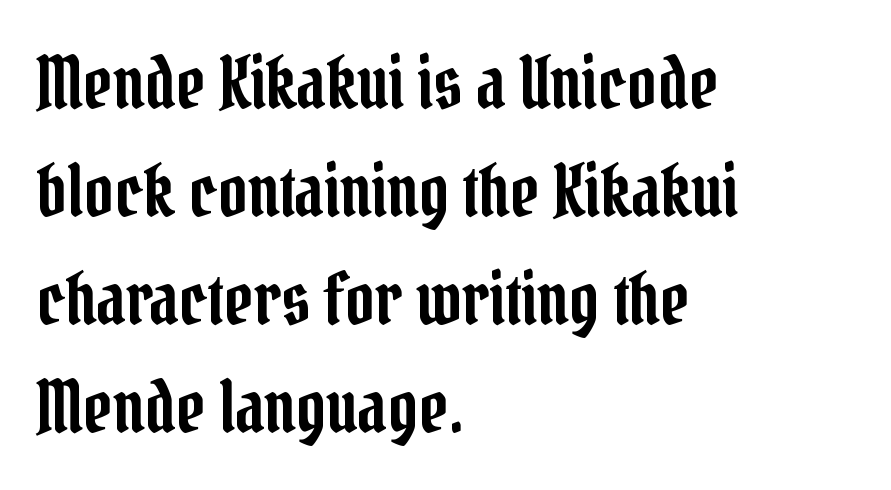
The image shows 72 px condensed serif type, upright; set left-aligned, normal line spacing (1.5x), normal letter spacing, not underlined; low stroke contrast and a medium x-height.
